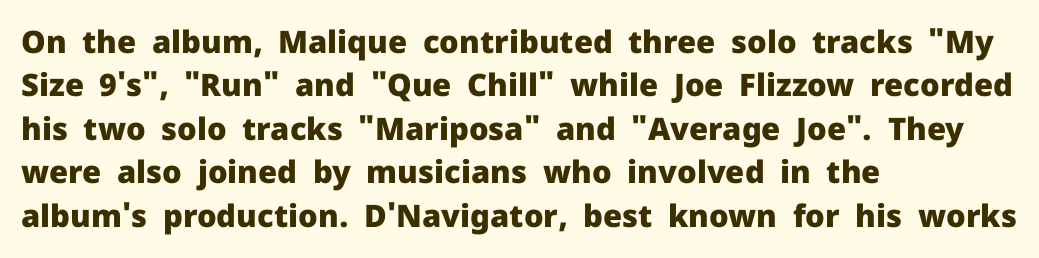
Q: Is the text bold? A: Yes.
Q: Is the text italic (slanted)? A: No, it is upright.
Q: Is the typeface a serif or a sans-serif typeface? A: Sans-serif.
Q: Is the text underlined? A: No.
Q: How is the paragraph aligned? A: Left-aligned.
Q: Is the spacing between letters normal or unusually wide? A: Normal.
Q: Is the spacing between lines tight, normal or loose? A: Normal.
Q: Width (condensed, normal, or wide)? A: Normal.
Q: Stroke contrast? A: Low.
Q: x-height? A: Medium.
Q: Monospaced? A: No.
